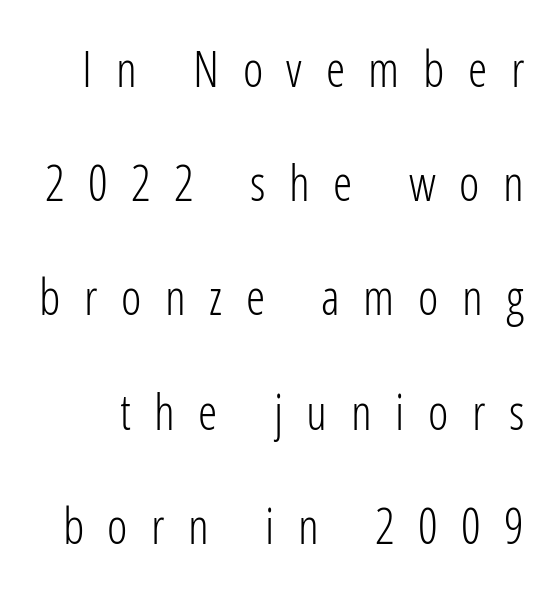
The image shows 49 px light, condensed sans-serif type, upright; set loose line spacing (2.33x), unusually wide letter spacing (+0.48 em), not underlined; low stroke contrast and a medium x-height.
